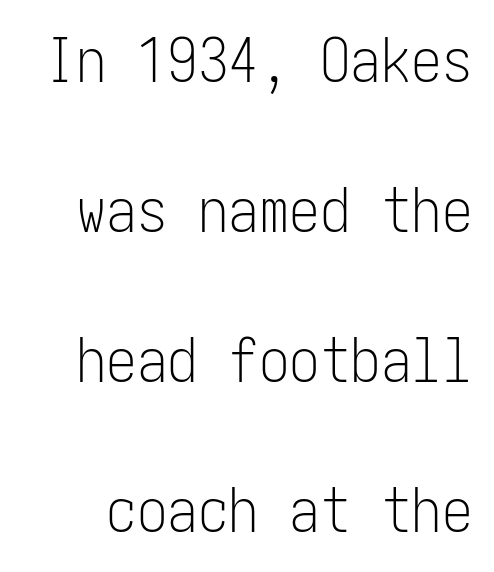
Q: Is the text bold? A: No.
Q: Is the text italic (slanted)? A: No, it is upright.
Q: Is the typeface a serif or a sans-serif typeface? A: Sans-serif.
Q: Is the text underlined? A: No.
Q: Is the spacing between letters normal or unusually wide? A: Normal.
Q: Is the spacing between lines tight, normal or loose? A: Loose.
Q: Width (condensed, normal, or wide)? A: Condensed.
Q: Stroke contrast? A: Low.
Q: x-height? A: Medium.
